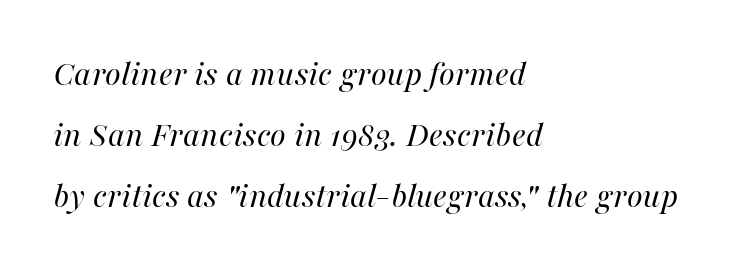
Q: Is the text bold? A: No.
Q: Is the text italic (slanted)? A: Yes, it leans right by about 16 degrees.
Q: Is the text underlined? A: No.
Q: How is the paragraph aligned? A: Left-aligned.
Q: Is the spacing between letters normal or unusually wide? A: Normal.
Q: Is the spacing between lines tight, normal or loose? A: Normal.
Q: Width (condensed, normal, or wide)? A: Normal.
Q: Stroke contrast? A: High.
Q: x-height? A: Medium.
Q: Monospaced? A: No.
